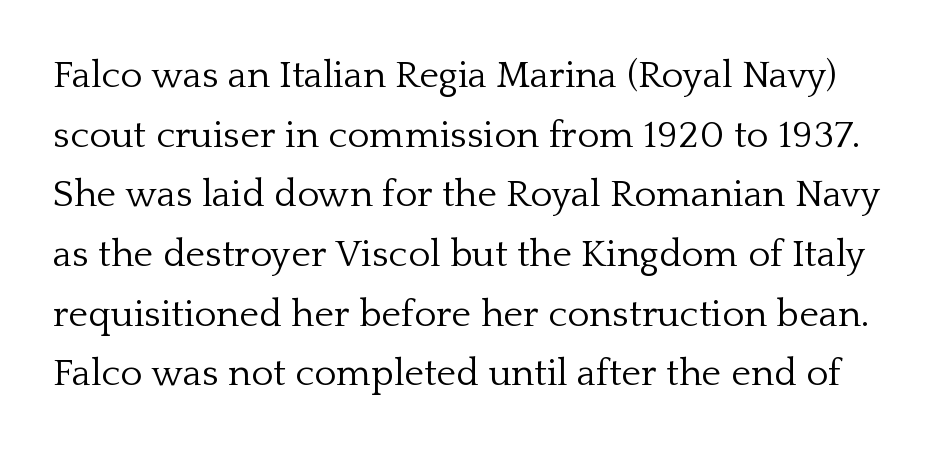
Q: Is the text bold? A: No.
Q: Is the text italic (slanted)? A: No, it is upright.
Q: Is the typeface a serif or a sans-serif typeface? A: Serif.
Q: Is the text underlined? A: No.
Q: Is the spacing between letters normal or unusually wide? A: Normal.
Q: Is the spacing between lines tight, normal or loose? A: Normal.
Q: Width (condensed, normal, or wide)? A: Normal.
Q: Stroke contrast? A: Low.
Q: x-height? A: Medium.
Q: Monospaced? A: No.
